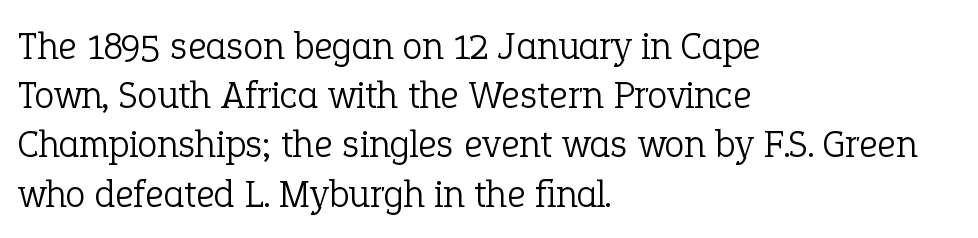
If you drew a ruler down the left edge, every line would touch it. The gap between lines stays unmarked. Vertical stems look standard width or narrower in stroke. Stroke terminals: seriffed.
